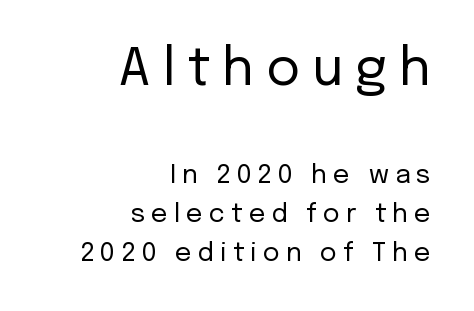
You can tell it's not italic because the verticals are truly vertical. This is sans-serif lettering, the kind often seen on screens and signage. Stems here are at most as thick as an everyday book face. A typesetter would call this proportional, since set widths differ per character.
